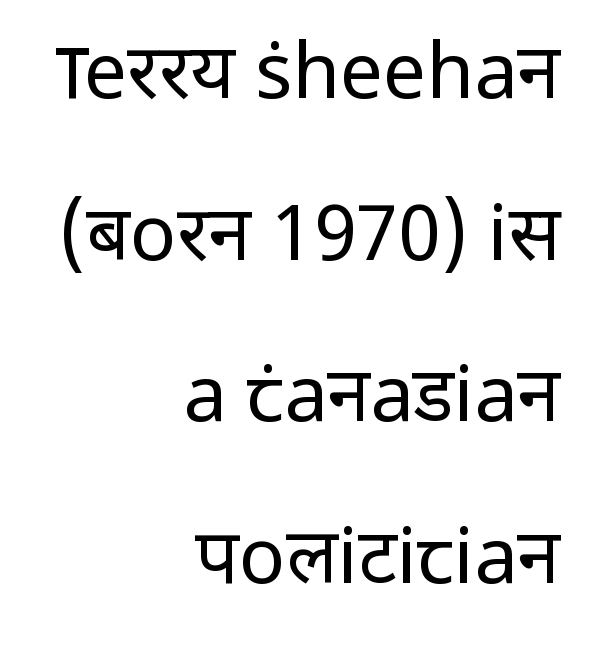
The image shows 77 px regular-weight sans-serif type, upright; set right-aligned, loose line spacing (2.1x), normal letter spacing, not underlined; low stroke contrast and a medium x-height.
